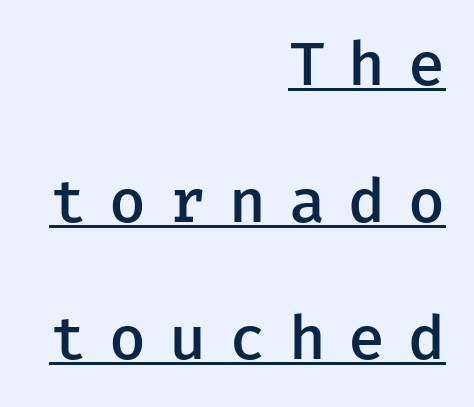
You could fit nearly another row in the gap between these rows. The tracking jumps out immediately: characters are airy and widely separated. This rendering features underlined lettering. Each letter, wide or thin by design, is forced into the same width here. Is the block centered? No — it sits flush against the right margin. You can tell from the bare stems that sans-serif type was used.
